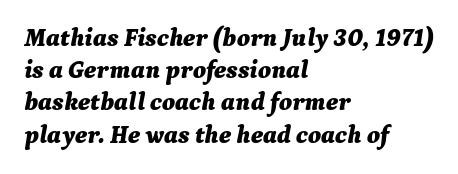
Q: Is the text bold? A: Yes.
Q: Is the text italic (slanted)? A: Yes, it leans right by about 9 degrees.
Q: Is the text underlined? A: No.
Q: How is the paragraph aligned? A: Left-aligned.
Q: Is the spacing between letters normal or unusually wide? A: Normal.
Q: Is the spacing between lines tight, normal or loose? A: Normal.
